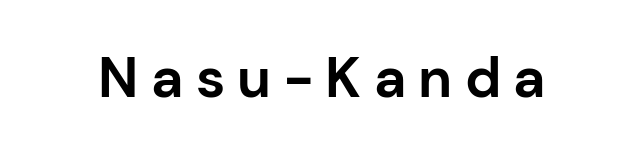
Q: Is the text bold? A: Yes.
Q: Is the text italic (slanted)? A: No, it is upright.
Q: Is the typeface a serif or a sans-serif typeface? A: Sans-serif.
Q: Is the text underlined? A: No.
Q: Is the spacing between letters normal or unusually wide? A: Unusually wide.
Q: Width (condensed, normal, or wide)? A: Normal.
Q: Stroke contrast? A: Low.
Q: x-height? A: Medium.
Q: Monospaced? A: No.
